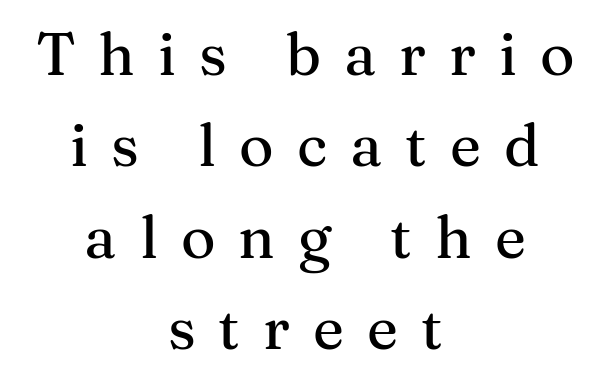
Interline gaps are of average width in this sample. Type without underlining. Character widths vary here, with narrow letters taking less room than wide ones. Is this a sans? No — the strokes have serifs. The passage shown has open, widely tracked lettering throughout.
